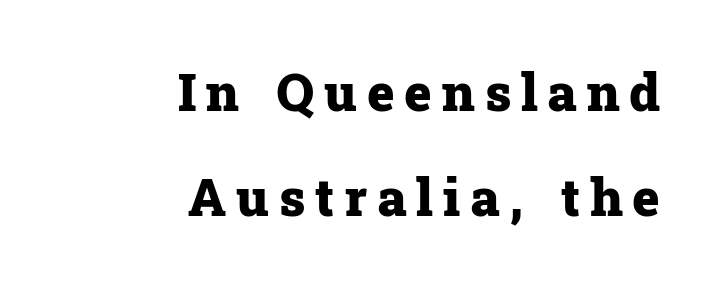
Q: Is the text bold? A: Yes.
Q: Is the text italic (slanted)? A: No, it is upright.
Q: Is the typeface a serif or a sans-serif typeface? A: Serif.
Q: Is the text underlined? A: No.
Q: How is the paragraph aligned? A: Right-aligned.
Q: Is the spacing between lines tight, normal or loose? A: Loose.
Q: Width (condensed, normal, or wide)? A: Normal.
Q: Stroke contrast? A: Low.
Q: x-height? A: Medium.
Q: Monospaced? A: No.
